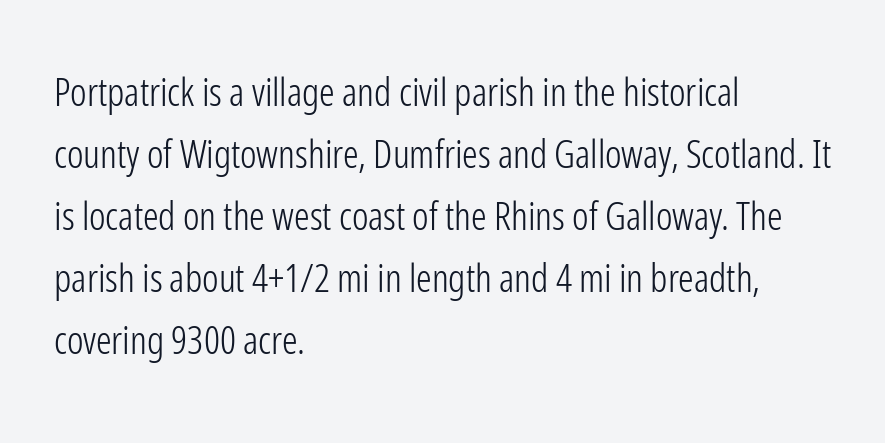
The image shows 39 px light, condensed sans-serif type, upright; set left-aligned, normal line spacing (1.59x), normal letter spacing, not underlined; low stroke contrast and a medium x-height.
